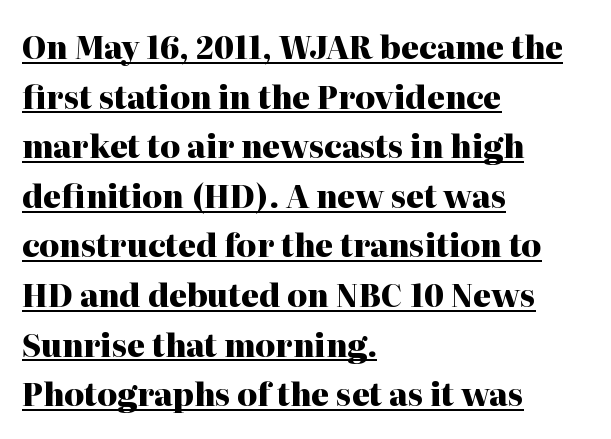
{"serif": "yes", "italic": "no", "bold": "yes", "weight": "heavy", "width": "normal", "stroke_contrast": "high", "x_height": "medium", "monospaced": "no", "underline": "yes", "align": "left", "line_spacing": "normal", "line_spacing_ratio": 1.6, "letter_spacing": "normal", "letter_spacing_em": 0.0, "glyph_px": 31}
